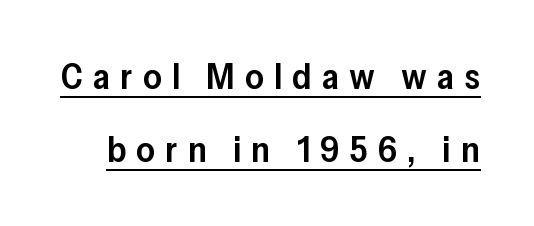
The line texture is sparse and dotted thanks to wide tracking. Unlike a traditional serif, this face leaves its strokes unadorned. Designer's note — italics off, roman on. Line spacing here is loose. Semibold letterforms, between regular and bold. Do the characters align in a grid? No, the font is proportional.
